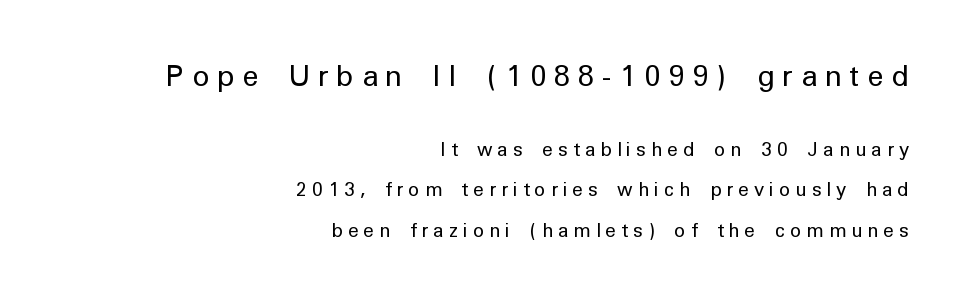
The image shows 29 px regular-weight sans-serif type, upright; set right-aligned, loose line spacing (2.11x), unusually wide letter spacing (+0.26 em), not underlined; the first (top) block is 1.53x larger; low stroke contrast and a medium x-height.
